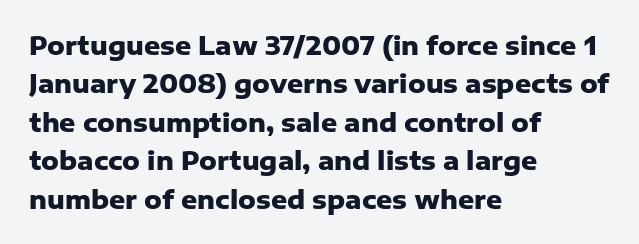
Here the glyphs are tracked normally, forming tight word shapes. Does the weight exceed regular? Yes, all the way to bold. The text block is weighted toward the left margin, trailing off unevenly rightward. Style check: upright. Notice how descenders clear the ascenders below comfortably — that's standard leading. Glance below the letters and you will spot only blank space.
